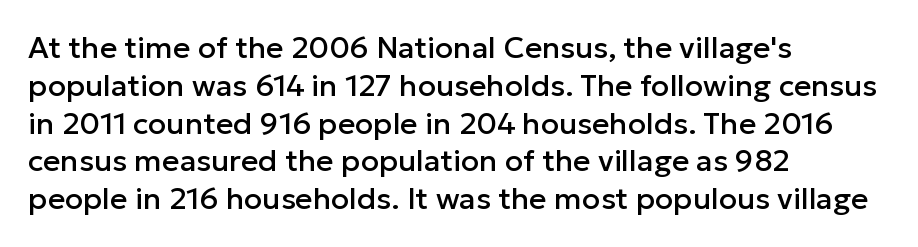
{"serif": "no", "italic": "no", "width": "normal", "stroke_contrast": "low", "x_height": "medium", "monospaced": "no", "underline": "no", "align": "left", "line_spacing": "normal", "line_spacing_ratio": 1.26, "letter_spacing": "normal", "letter_spacing_em": 0.0, "glyph_px": 30}
